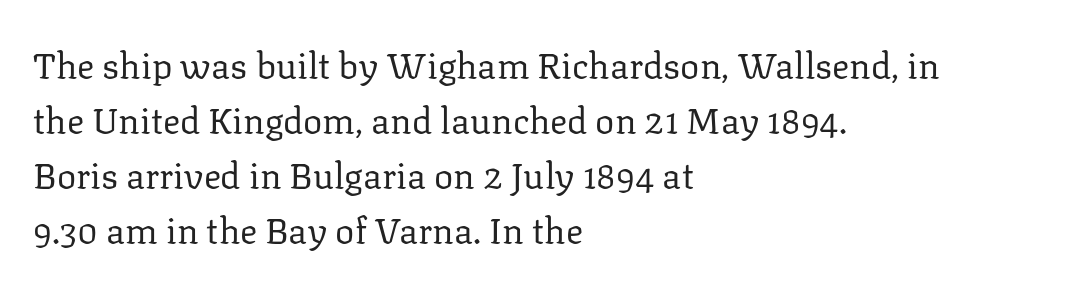
The image shows 36 px regular-weight serif type, upright; set left-aligned, normal line spacing (1.53x), normal letter spacing, not underlined; low stroke contrast and a medium x-height.
